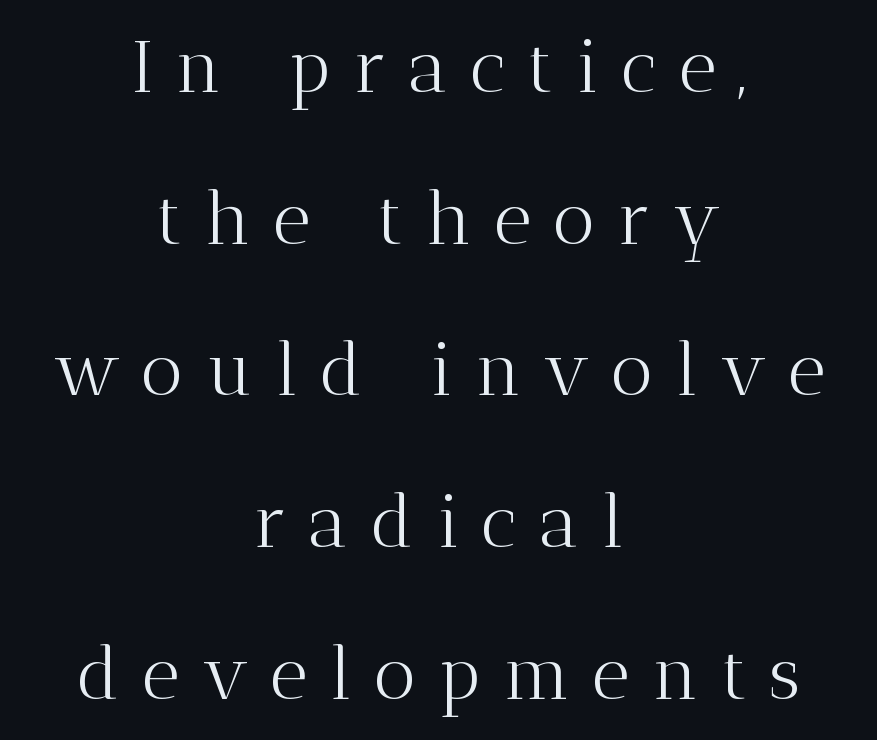
The rendering inserts visible extra space after every character. A typesetter would call this leading open, well beyond the default. Serifs: yes, visible at the terminals of the letterforms. Each row of text sits above clean, open space. Note the varied advance widths — an 'i' is clearly narrower than an 'm'. Compared with a flush-left layout, this one balances lines on the center instead.
